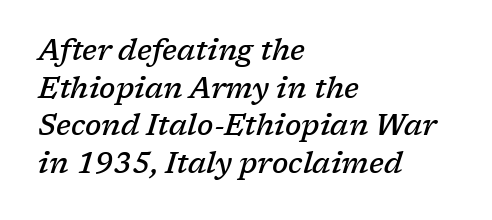
The horizontal fit of the characters is conventional and even. Is there much room between lines? A standard amount, neither cramped nor airy. Yep, those are serifs on the letters. Reading down the block, your eye returns to a fixed left position each line. Looking at the ascenders, they clearly lean.
